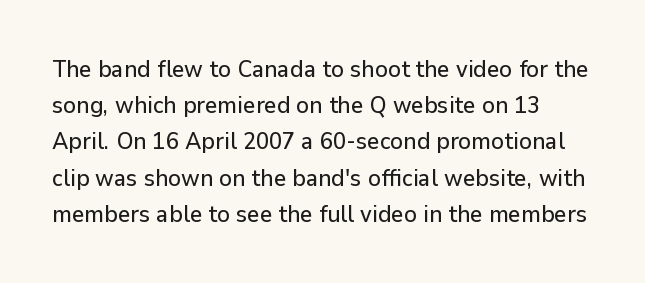
Honestly, the letter spacing is just normal — you wouldn't notice it. Rule under the text: the space is simply empty. The letters stand straight up with perfectly vertical stems. Baseline-to-baseline distance is the conventional proportion of letter height.
